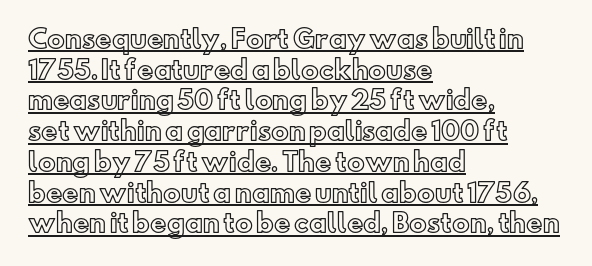
{"italic": "no", "underline": "yes", "align": "left", "line_spacing_ratio": 1.23, "letter_spacing": "normal", "letter_spacing_em": 0.0, "glyph_px": 25}
